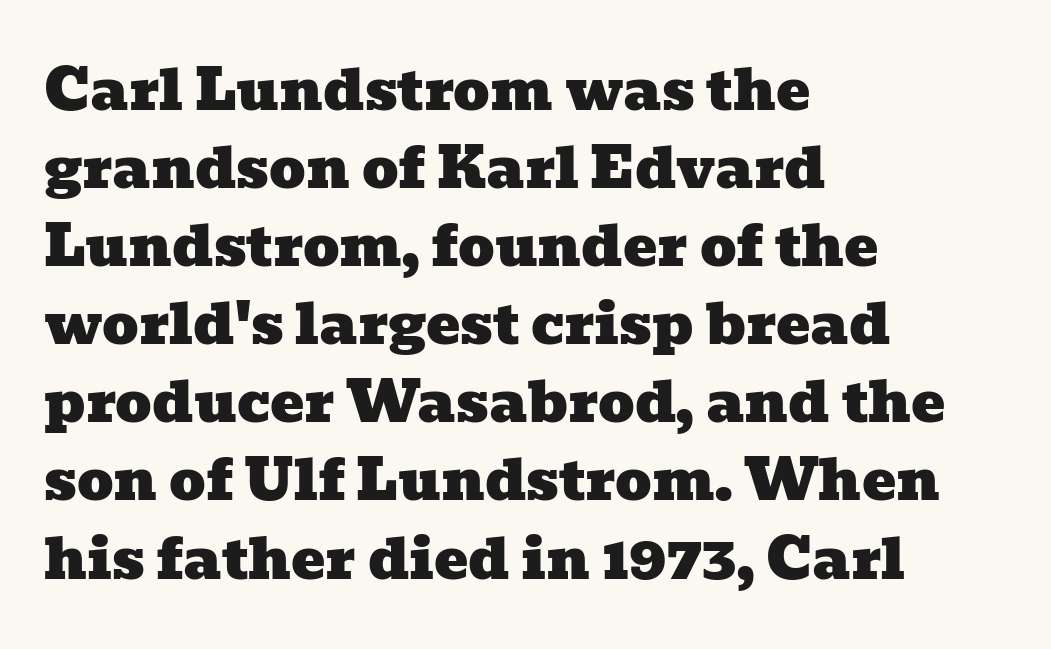
The image shows 57 px wide serif type; set left-aligned, normal line spacing (1.37x), normal letter spacing, not underlined; low stroke contrast and a medium x-height.
